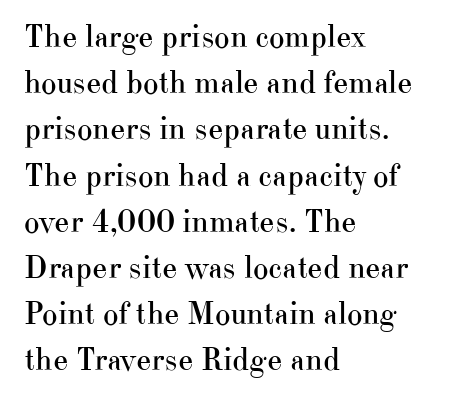
Leading: standard. On a weight scale, this lands at 450 or below. This sample uses an upright cut, with every glyph sitting square on the baseline. This sample uses a serif face. The setting favours the left margin, as ordinary paragraphs usually do.
